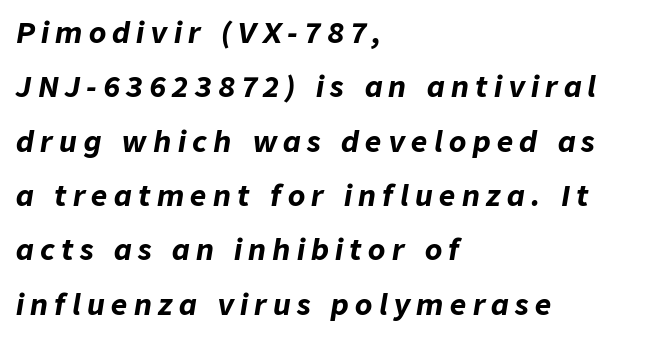
Q: Is the text bold? A: Yes.
Q: Is the text italic (slanted)? A: Yes, it leans right by about 9 degrees.
Q: Is the text underlined? A: No.
Q: How is the paragraph aligned? A: Left-aligned.
Q: Is the spacing between letters normal or unusually wide? A: Unusually wide.
Q: Is the spacing between lines tight, normal or loose? A: Loose.
Q: Width (condensed, normal, or wide)? A: Normal.
Q: Stroke contrast? A: Low.
Q: x-height? A: Medium.
Q: Monospaced? A: No.
